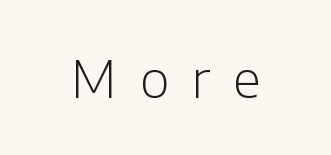
Q: Is the text bold? A: No.
Q: Is the text italic (slanted)? A: No, it is upright.
Q: Is the typeface a serif or a sans-serif typeface? A: Sans-serif.
Q: Is the text underlined? A: No.
Q: Is the spacing between letters normal or unusually wide? A: Unusually wide.
Q: Width (condensed, normal, or wide)? A: Normal.
Q: Stroke contrast? A: Low.
Q: x-height? A: Medium.
Q: Monospaced? A: No.
